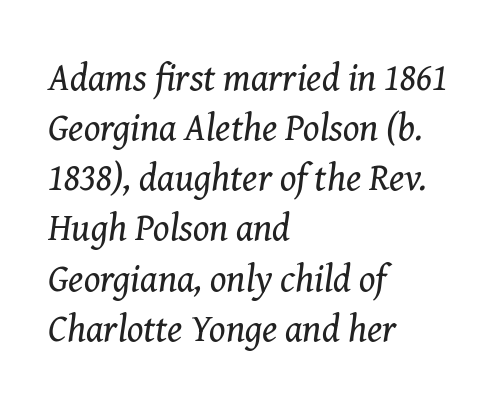
{"serif": "yes", "italic": "yes", "lean": "right", "slant_degrees": 8, "bold": "no", "weight": "regular", "width": "normal", "stroke_contrast": "medium", "x_height": "medium", "monospaced": "no", "underline": "no", "align": "left", "line_spacing": "normal", "line_spacing_ratio": 1.32, "letter_spacing": "normal", "letter_spacing_em": 0.0, "glyph_px": 38}
